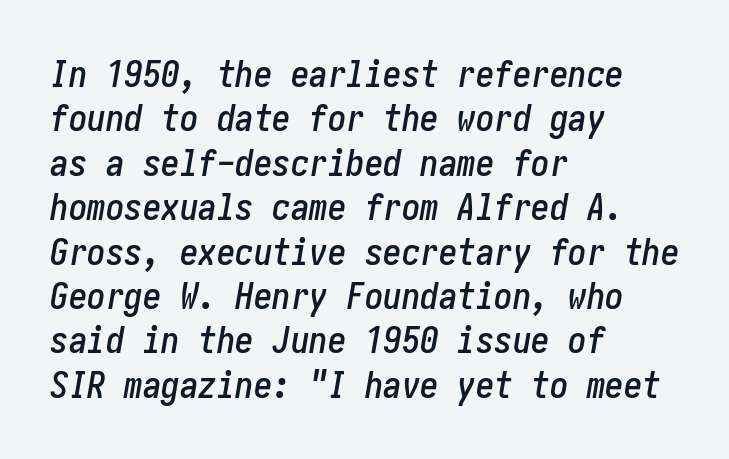
Q: Is the text italic (slanted)? A: Yes, it leans right by about 10 degrees.
Q: Is the text underlined? A: No.
Q: How is the paragraph aligned? A: Left-aligned.
Q: Is the spacing between letters normal or unusually wide? A: Normal.
Q: Width (condensed, normal, or wide)? A: Condensed.
Q: Stroke contrast? A: Low.
Q: x-height? A: Medium.
